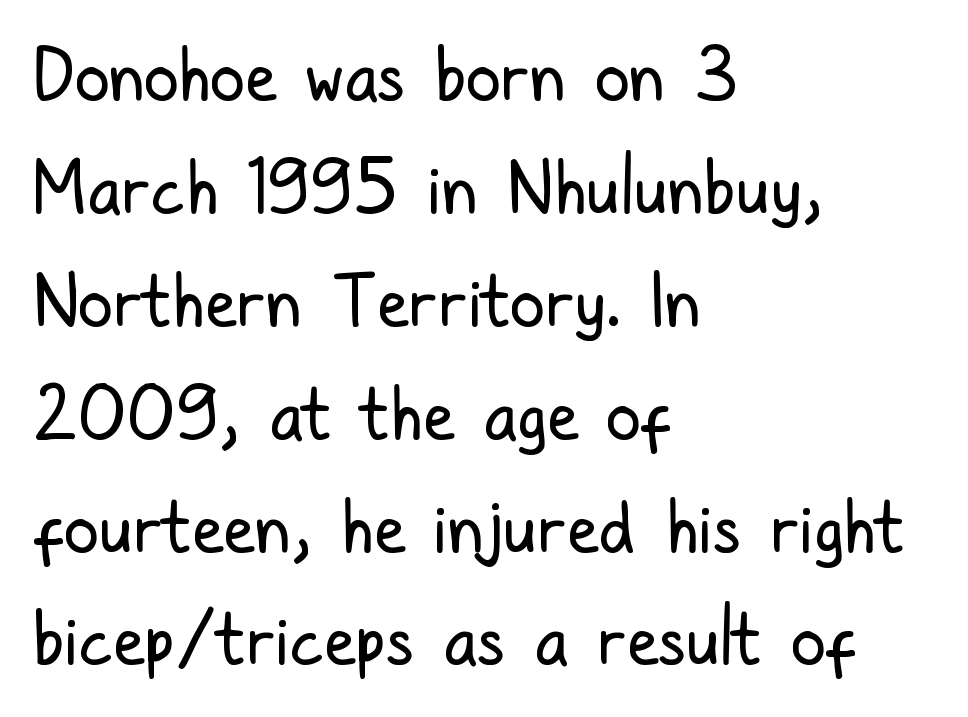
The image shows 71 px regular-weight, condensed sans-serif type, upright; set left-aligned, normal line spacing (1.59x), normal letter spacing, not underlined; low stroke contrast and a medium x-height.
